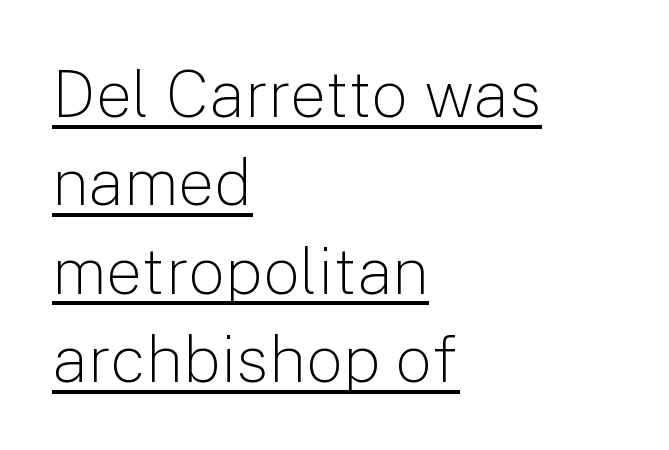
Layout note: lines flush left. The letters stand upright; this is a roman face. Each new line begins a customary step beneath the previous one. Typographically, this falls in the sans-serif category. The letters advance in unequal steps, a hallmark of proportional type. Honestly, the letter spacing is just normal — you wouldn't notice it.
